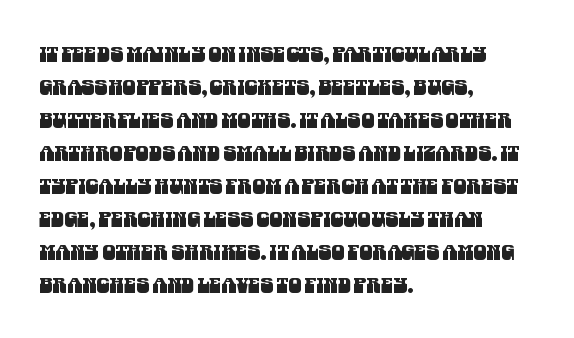
The image shows 21 px text type; set left-aligned, normal line spacing (1.57x), normal letter spacing, not underlined.
